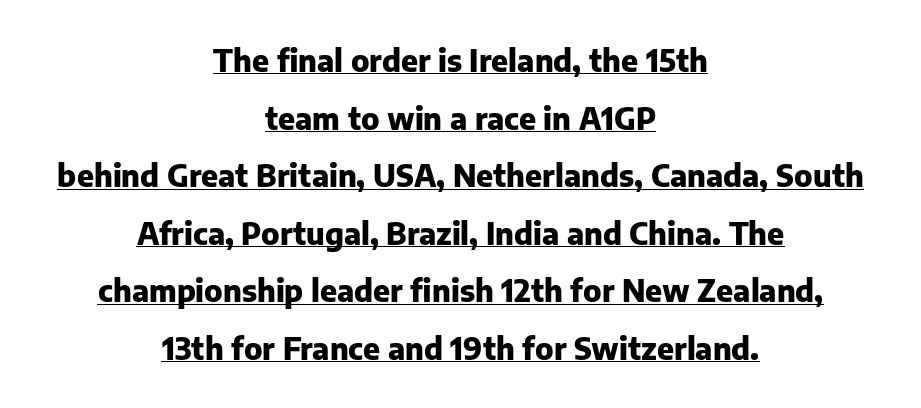
Whoever set this chose breathing room over compactness in the vertical rhythm. The letters advance in unequal steps, a hallmark of proportional type. Its strokes are broad and dark, the hallmark of bold type. The face used here is a sans, in the tradition of grotesques and geometrics. Tracking here is standard; glyphs follow each other at the usual distance.
